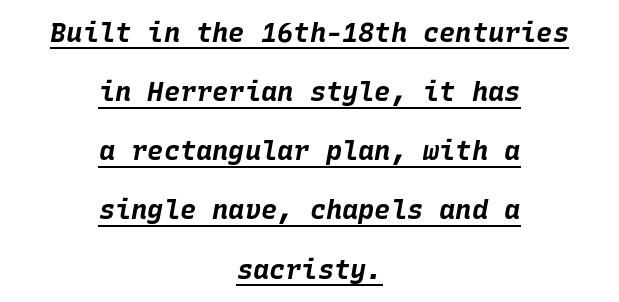
{"italic": "yes", "lean": "right", "slant_degrees": 10, "bold": "yes", "underline": "yes", "align": "center", "line_spacing": "loose", "line_spacing_ratio": 2.19, "letter_spacing": "normal", "letter_spacing_em": 0.0, "glyph_px": 27}
